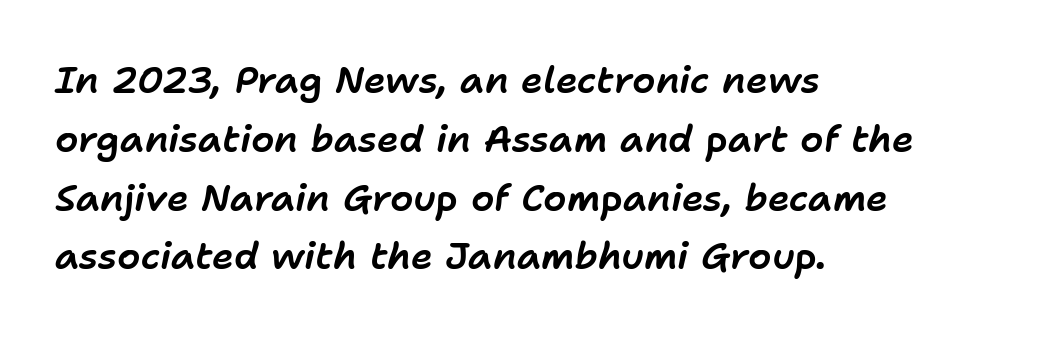
Q: Is the text italic (slanted)? A: Yes, it leans right by about 11 degrees.
Q: Is the text underlined? A: No.
Q: How is the paragraph aligned? A: Left-aligned.
Q: Is the spacing between letters normal or unusually wide? A: Normal.
Q: Is the spacing between lines tight, normal or loose? A: Normal.
Q: Width (condensed, normal, or wide)? A: Normal.
Q: Stroke contrast? A: Low.
Q: x-height? A: Medium.
Q: Monospaced? A: No.
